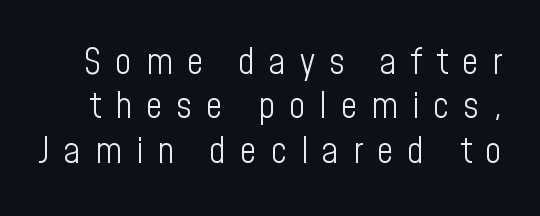
{"serif": "no", "italic": "no", "bold": "no", "weight": "light", "width": "condensed", "stroke_contrast": "low", "x_height": "medium", "monospaced": "no", "underline": "no", "line_spacing_ratio": 1.23, "letter_spacing": "wide", "letter_spacing_em": 0.39, "glyph_px": 36}
